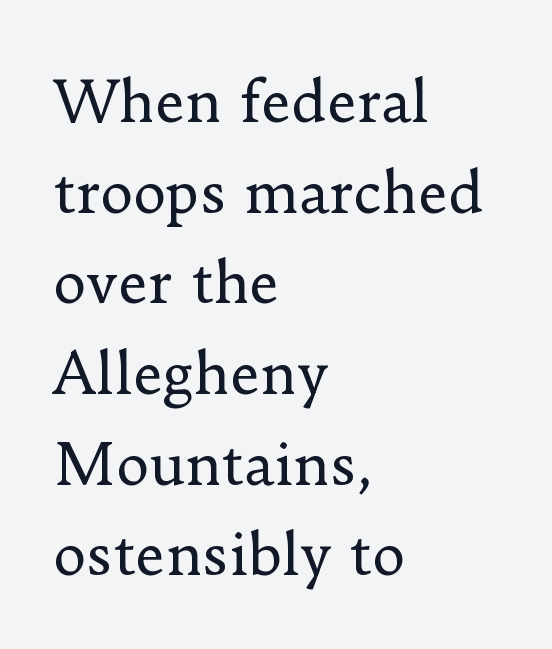
Q: Is the text bold? A: No.
Q: Is the text italic (slanted)? A: No, it is upright.
Q: Is the typeface a serif or a sans-serif typeface? A: Serif.
Q: Is the text underlined? A: No.
Q: How is the paragraph aligned? A: Left-aligned.
Q: Is the spacing between letters normal or unusually wide? A: Normal.
Q: Is the spacing between lines tight, normal or loose? A: Normal.
Q: Width (condensed, normal, or wide)? A: Normal.
Q: Stroke contrast? A: Low.
Q: x-height? A: Small.
Q: Monospaced? A: No.
